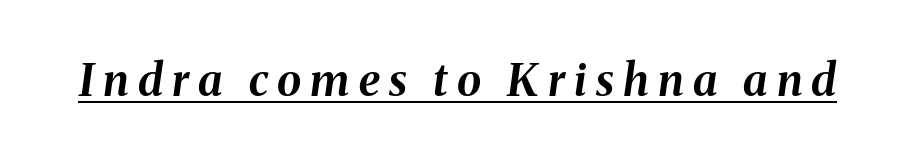
Q: Is the text bold? A: Yes.
Q: Is the text italic (slanted)? A: Yes, it leans right by about 8 degrees.
Q: Is the text underlined? A: Yes.
Q: Is the spacing between letters normal or unusually wide? A: Unusually wide.
Q: Width (condensed, normal, or wide)? A: Normal.
Q: Stroke contrast? A: Medium.
Q: x-height? A: Medium.
Q: Monospaced? A: No.
